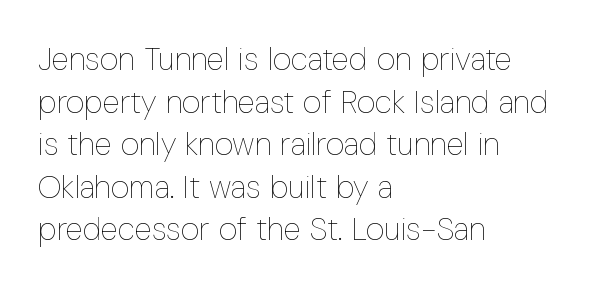
The image shows 32 px thin, condensed type, upright; set left-aligned, normal line spacing (1.33x), normal letter spacing, not underlined; low stroke contrast and a medium x-height.
